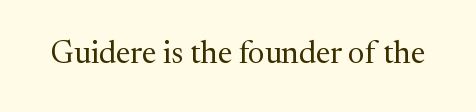
The font sits on the lighter half of the weight spectrum, regular included. Glance below the letters and you will spot only blank space. The type family on display is of the serif kind. A typesetter would call this proportional, since set widths differ per character.
